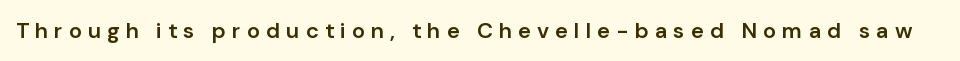
The image shows 22 px text type, upright; set unusually wide letter spacing (+0.27 em), not underlined.
